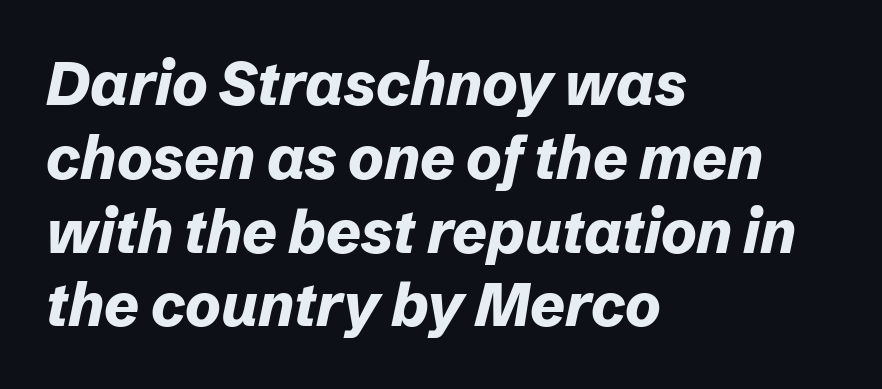
The image shows 60 px bold type, italic (leaning right); set left-aligned, line spacing 1.23x, normal letter spacing, not underlined; low stroke contrast and a medium x-height.
